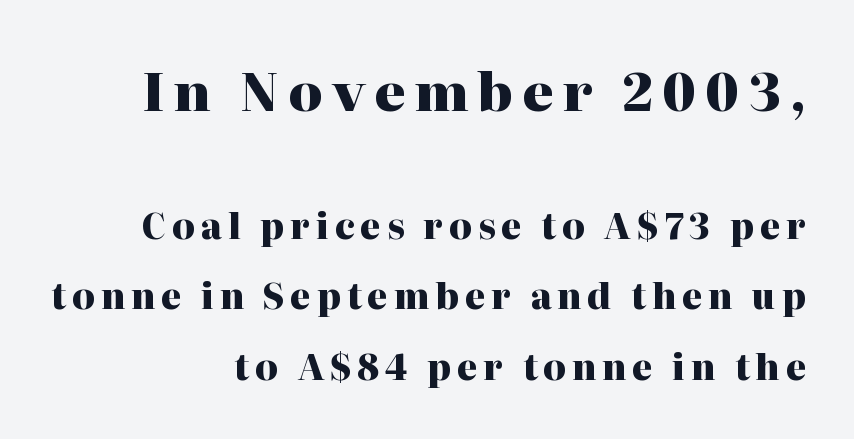
Q: Is the text bold? A: Yes.
Q: Is the text italic (slanted)? A: No, it is upright.
Q: Is the typeface a serif or a sans-serif typeface? A: Serif.
Q: Is the text underlined? A: No.
Q: How is the paragraph aligned? A: Right-aligned.
Q: Is the spacing between lines tight, normal or loose? A: Loose.
Q: Which block of text is set in a larger size, the first (top) or the second (bottom)? A: The first (top) one.
Q: Width (condensed, normal, or wide)? A: Normal.
Q: Stroke contrast? A: High.
Q: x-height? A: Medium.
Q: Monospaced? A: No.
